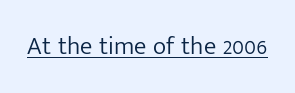
{"italic": "no", "bold": "no", "underline": "yes", "letter_spacing": "normal", "letter_spacing_em": 0.0, "glyph_px": 25}
